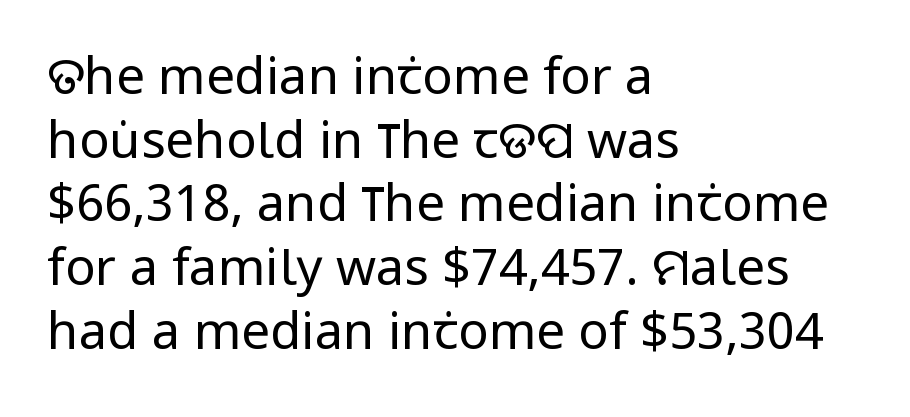
The image shows 51 px regular-weight, condensed sans-serif type, upright; set left-aligned, normal line spacing (1.25x), normal letter spacing, not underlined; low stroke contrast and a large x-height.
